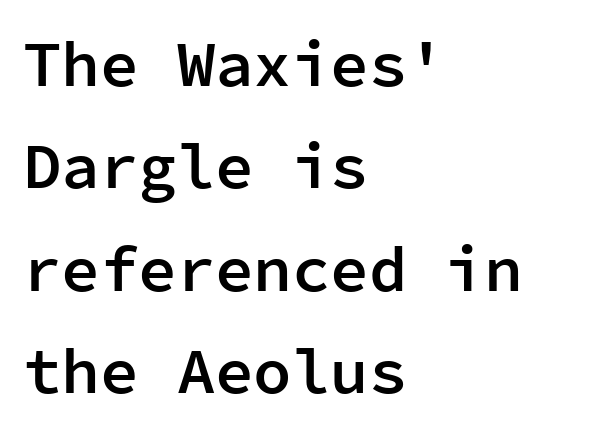
One-word summary of the alignment: left. The lines sit at an ordinary, default distance from one another. A typesetter would call this monospace, since all characters share one set width. Does extra space separate the letters? No, they use regular spacing. As a designer I'd log this as weight 600, semibold.
